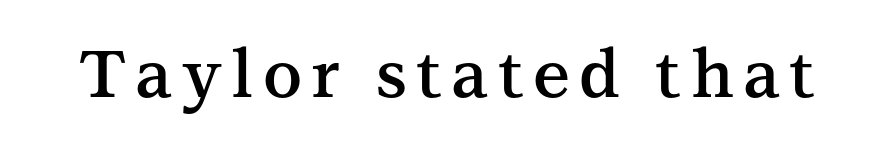
The image shows 66 px semibold serif type, upright; set not underlined; medium stroke contrast and a medium x-height.
